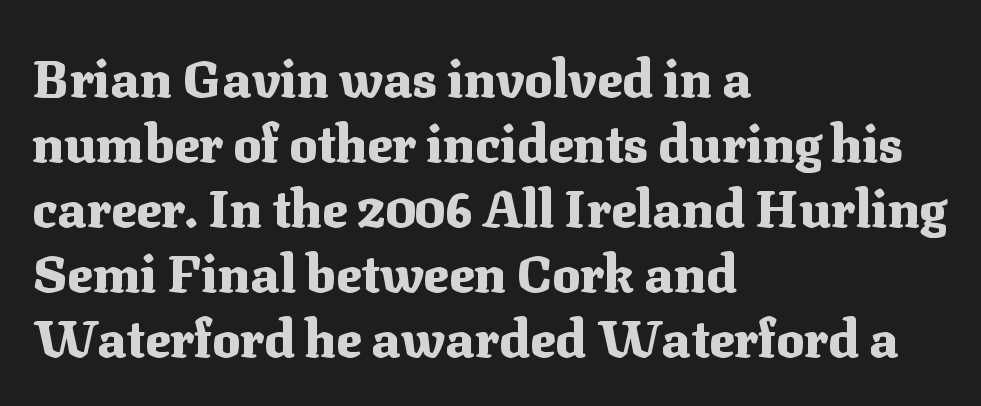
{"serif": "yes", "italic": "no", "bold": "yes", "weight": "heavy", "width": "normal", "stroke_contrast": "medium", "x_height": "medium", "monospaced": "no", "underline": "no", "align": "left", "line_spacing": "normal", "line_spacing_ratio": 1.25, "letter_spacing": "normal", "letter_spacing_em": 0.0, "glyph_px": 52}
